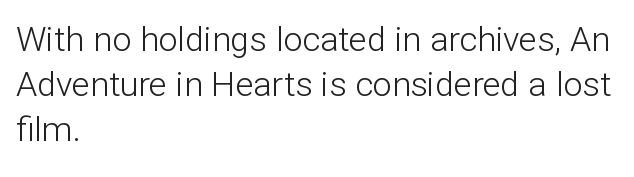
Q: Is the text bold? A: No.
Q: Is the text italic (slanted)? A: No, it is upright.
Q: Is the typeface a serif or a sans-serif typeface? A: Sans-serif.
Q: Is the text underlined? A: No.
Q: How is the paragraph aligned? A: Left-aligned.
Q: Is the spacing between letters normal or unusually wide? A: Normal.
Q: Is the spacing between lines tight, normal or loose? A: Normal.
Q: Width (condensed, normal, or wide)? A: Normal.
Q: Stroke contrast? A: Low.
Q: x-height? A: Medium.
Q: Monospaced? A: No.
